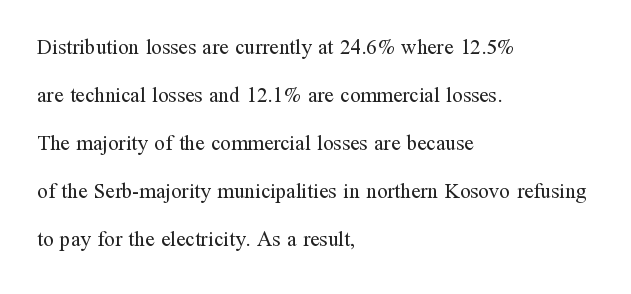
The strokes carry an ordinary text weight at most. Inter-character spacing is left at the font's built-in metrics. Does the lettering tilt? It doesn't — this is upright. Baseline-to-baseline distance is far greater than the letter height. Has an underline been added? It has not.
